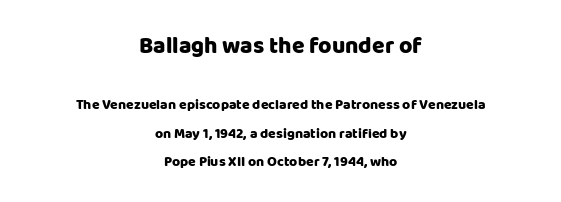
The image shows 23 px text type, upright; set centered, loose line spacing (2.06x), normal letter spacing, not underlined; the first (top) block is 1.64x larger.
